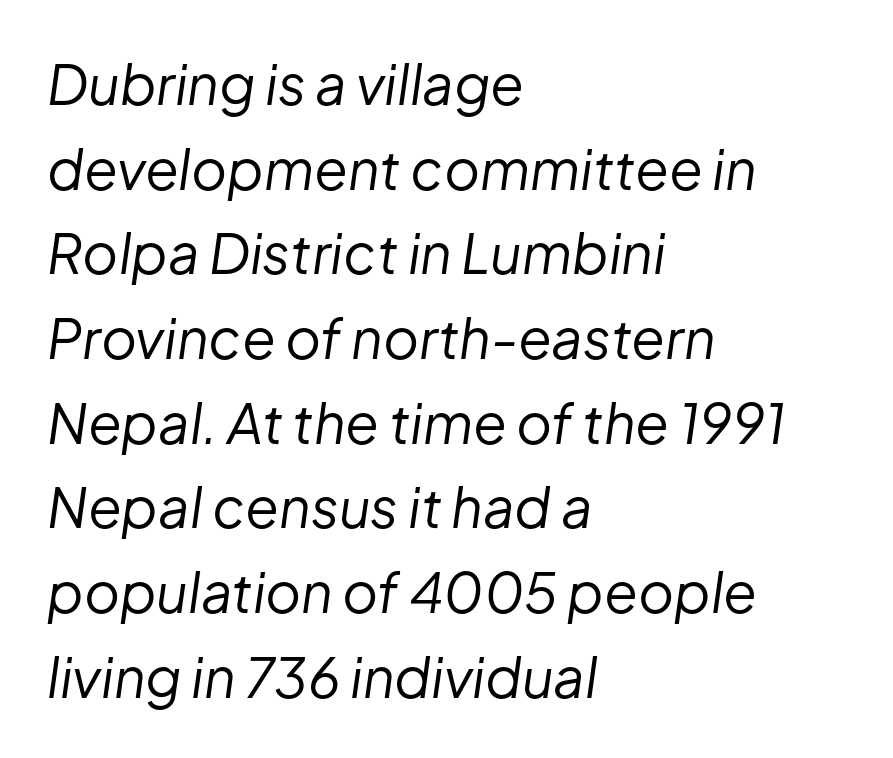
The image shows 55 px regular-weight type, italic (leaning right); set left-aligned, normal line spacing (1.54x), normal letter spacing, not underlined; low stroke contrast and a medium x-height.
